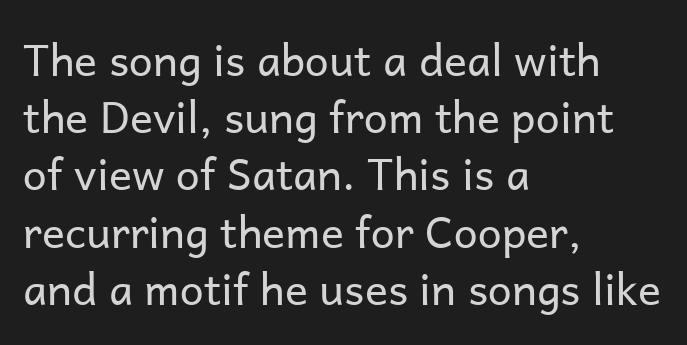
Q: Is the text bold? A: No.
Q: Is the text italic (slanted)? A: No, it is upright.
Q: Is the typeface a serif or a sans-serif typeface? A: Sans-serif.
Q: Is the text underlined? A: No.
Q: How is the paragraph aligned? A: Left-aligned.
Q: Is the spacing between letters normal or unusually wide? A: Normal.
Q: Is the spacing between lines tight, normal or loose? A: Normal.
Q: Width (condensed, normal, or wide)? A: Normal.
Q: Stroke contrast? A: Low.
Q: x-height? A: Medium.
Q: Monospaced? A: No.
